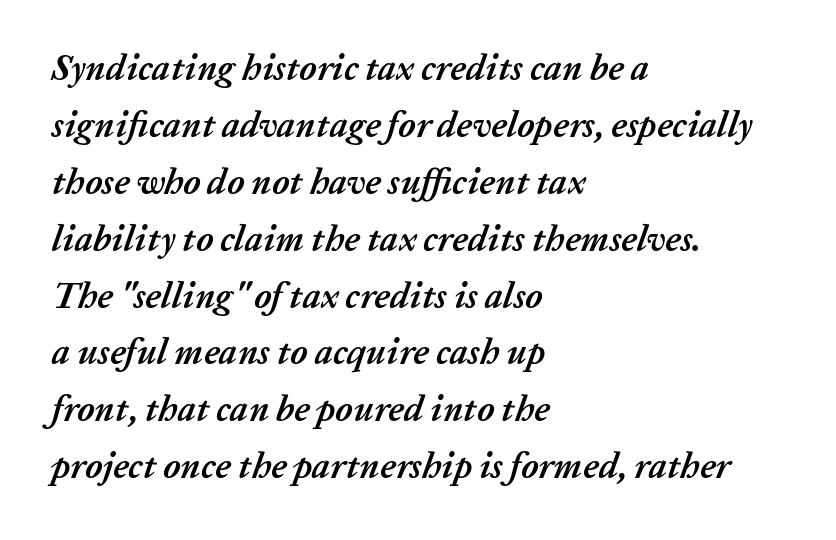
Q: Is the text bold? A: Yes.
Q: Is the text italic (slanted)? A: Yes, it leans right by about 20 degrees.
Q: Is the text underlined? A: No.
Q: How is the paragraph aligned? A: Left-aligned.
Q: Is the spacing between letters normal or unusually wide? A: Normal.
Q: Is the spacing between lines tight, normal or loose? A: Normal.
Q: Width (condensed, normal, or wide)? A: Normal.
Q: Stroke contrast? A: Low.
Q: x-height? A: Medium.
Q: Monospaced? A: No.
